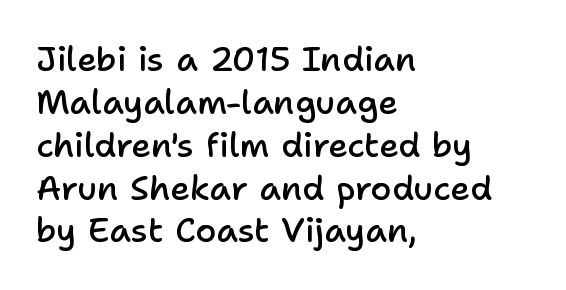
Q: Is the text bold? A: Semi-bold.
Q: Is the text italic (slanted)? A: No, it is upright.
Q: Is the typeface a serif or a sans-serif typeface? A: Sans-serif.
Q: Is the text underlined? A: No.
Q: How is the paragraph aligned? A: Left-aligned.
Q: Is the spacing between letters normal or unusually wide? A: Normal.
Q: Is the spacing between lines tight, normal or loose? A: Normal.
Q: Width (condensed, normal, or wide)? A: Normal.
Q: Stroke contrast? A: Low.
Q: x-height? A: Medium.
Q: Monospaced? A: No.
